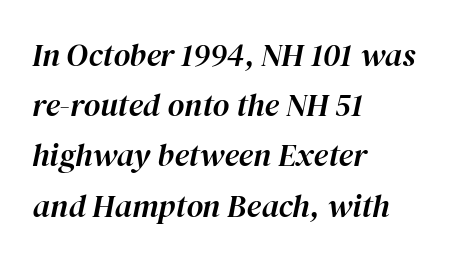
The image shows 32 px text type, italic (leaning right); set left-aligned, normal line spacing (1.57x), normal letter spacing, not underlined; high stroke contrast and a medium x-height.
